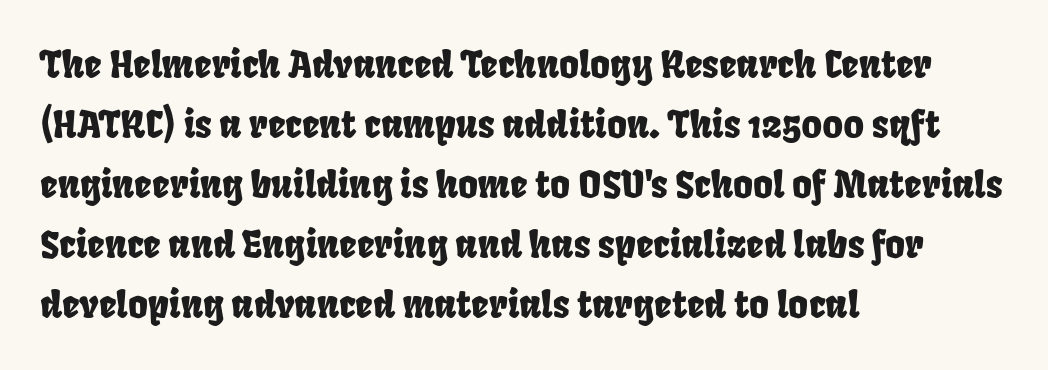
The image shows 38 px condensed sans-serif type; set left-aligned, normal line spacing (1.58x), normal letter spacing, not underlined; low stroke contrast and a large x-height.
